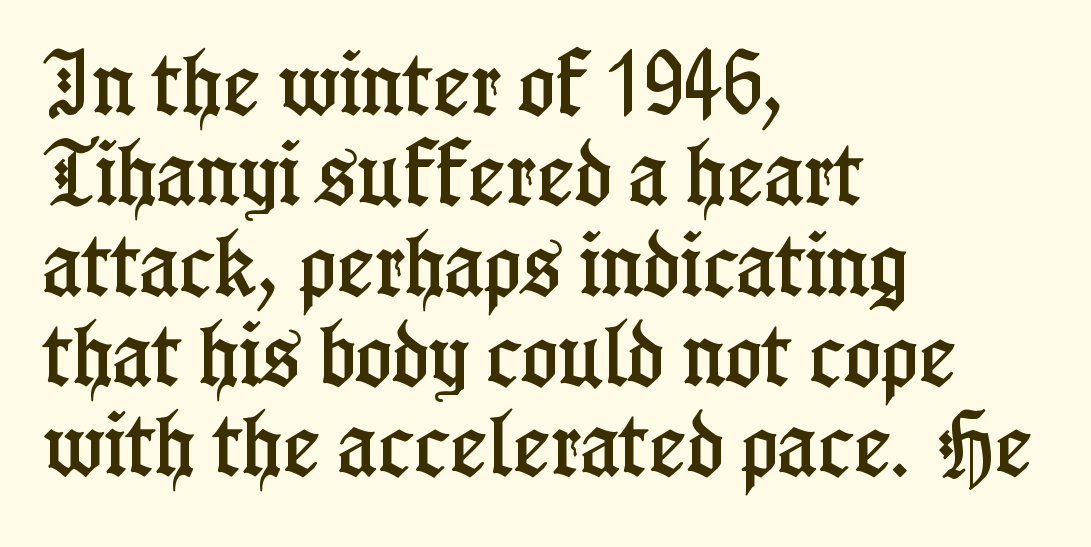
{"serif": "yes", "italic": "no", "width": "condensed", "stroke_contrast": "low", "x_height": "medium", "monospaced": "no", "underline": "no", "align": "left", "line_spacing": "normal", "line_spacing_ratio": 1.29, "letter_spacing": "normal", "letter_spacing_em": 0.0, "glyph_px": 70}
